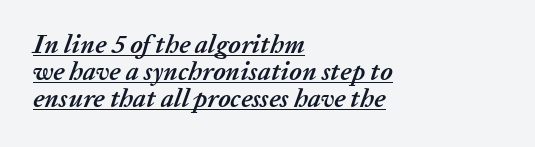
{"italic": "yes", "lean": "right", "slant_degrees": 20, "bold": "yes", "underline": "yes", "align": "left", "line_spacing": "tight", "line_spacing_ratio": 1.03, "letter_spacing": "normal", "letter_spacing_em": 0.0, "glyph_px": 26}
